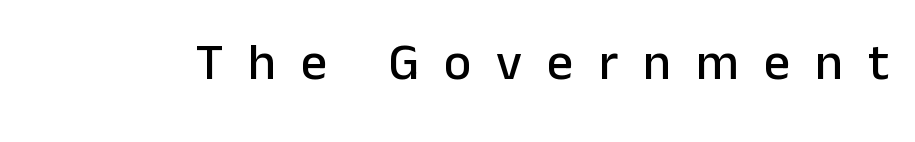
Q: Is the text italic (slanted)? A: No, it is upright.
Q: Is the typeface a serif or a sans-serif typeface? A: Sans-serif.
Q: Is the text underlined? A: No.
Q: Is the spacing between letters normal or unusually wide? A: Unusually wide.
Q: Width (condensed, normal, or wide)? A: Normal.
Q: Stroke contrast? A: Low.
Q: x-height? A: Medium.
Q: Monospaced? A: No.
